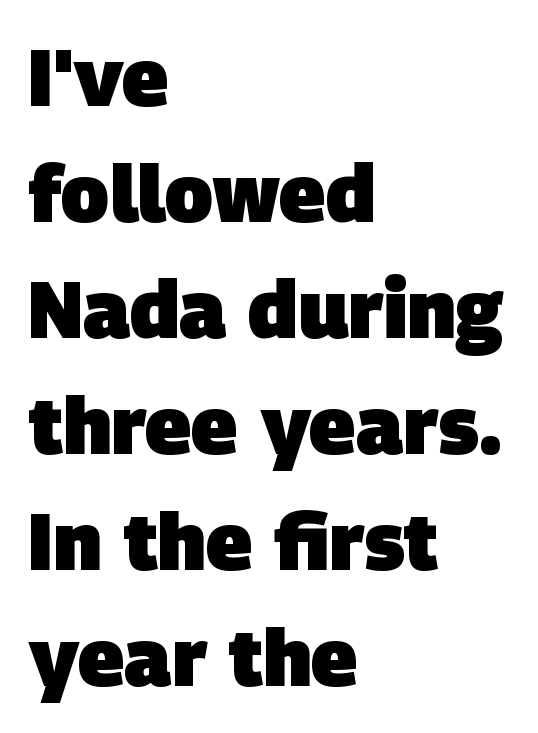
{"serif": "no", "bold": "yes", "weight": "heavy", "width": "normal", "stroke_contrast": "low", "x_height": "large", "monospaced": "no", "underline": "no", "align": "left", "line_spacing": "normal", "line_spacing_ratio": 1.45, "letter_spacing": "normal", "letter_spacing_em": 0.0, "glyph_px": 80}
